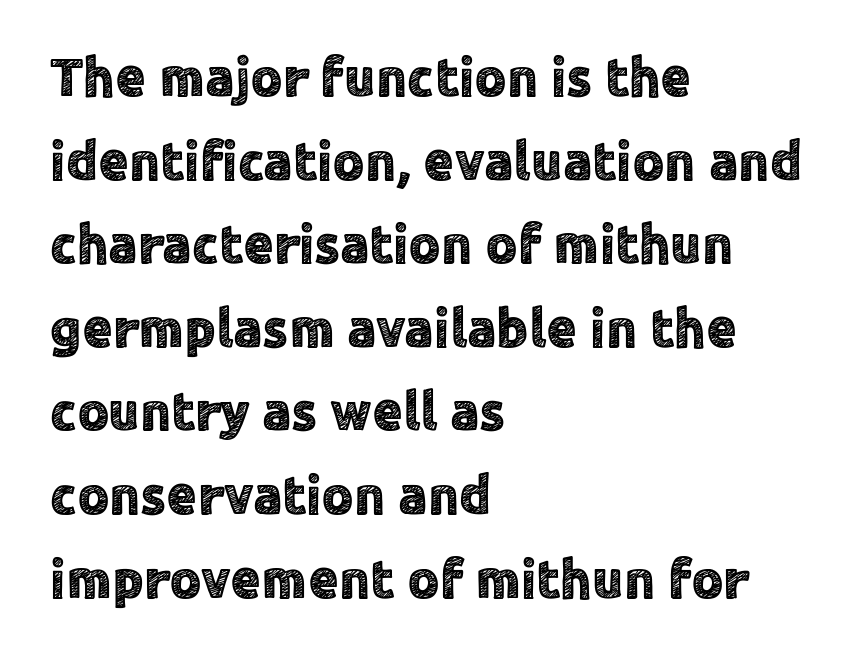
{"serif": "no", "italic": "no", "width": "normal", "x_height": "medium", "monospaced": "no", "underline": "no", "align": "left", "line_spacing": "normal", "line_spacing_ratio": 1.52, "letter_spacing": "normal", "letter_spacing_em": 0.0, "glyph_px": 55}
